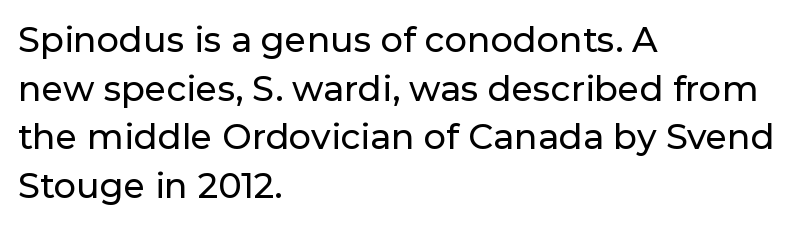
What's the leading like? Ordinary, nothing unusual. Clear beneath every line of the passage. Font category for this specimen: sans-serif. The paragraph shown leans on its left margin. Each letter keeps its own natural width here, so spacing adapts to shape. This rendering leaves character spacing at its baseline value.
